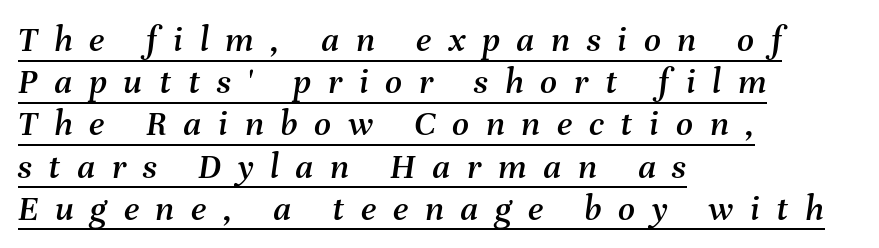
The image shows 37 px text type, italic (leaning right); set left-aligned, tight line spacing (1.14x), unusually wide letter spacing (+0.45 em), underlined; medium stroke contrast and a medium x-height.
